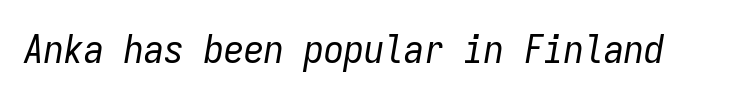
Q: Is the text bold? A: No.
Q: Is the text italic (slanted)? A: Yes, it leans right by about 9 degrees.
Q: Is the text underlined? A: No.
Q: Is the spacing between letters normal or unusually wide? A: Normal.
Q: Width (condensed, normal, or wide)? A: Condensed.
Q: Stroke contrast? A: Low.
Q: x-height? A: Medium.
Q: Monospaced? A: Yes.
